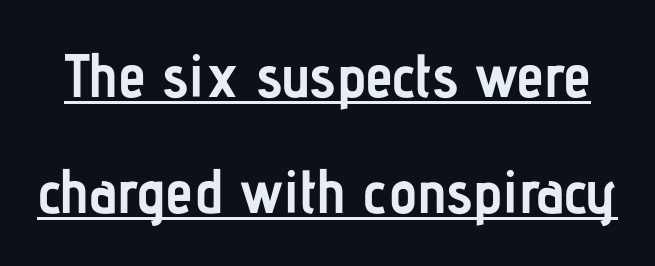
Q: Is the text bold? A: Yes.
Q: Is the text italic (slanted)? A: No, it is upright.
Q: Is the typeface a serif or a sans-serif typeface? A: Sans-serif.
Q: Is the text underlined? A: Yes.
Q: Is the spacing between letters normal or unusually wide? A: Normal.
Q: Is the spacing between lines tight, normal or loose? A: Loose.
Q: Width (condensed, normal, or wide)? A: Condensed.
Q: Stroke contrast? A: Low.
Q: x-height? A: Medium.
Q: Monospaced? A: No.
